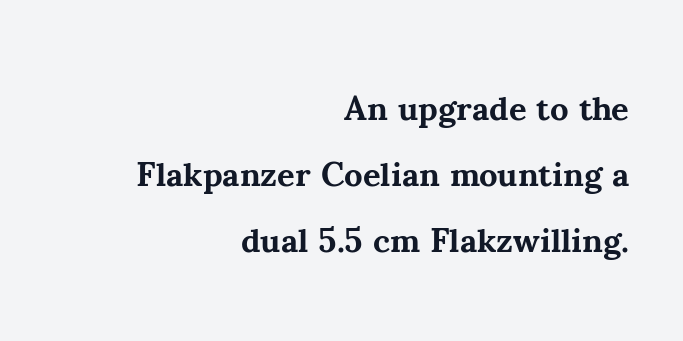
Q: Is the text bold? A: Yes.
Q: Is the text italic (slanted)? A: No, it is upright.
Q: Is the typeface a serif or a sans-serif typeface? A: Serif.
Q: Is the text underlined? A: No.
Q: How is the paragraph aligned? A: Right-aligned.
Q: Is the spacing between letters normal or unusually wide? A: Normal.
Q: Is the spacing between lines tight, normal or loose? A: Loose.
Q: Width (condensed, normal, or wide)? A: Normal.
Q: Stroke contrast? A: Medium.
Q: x-height? A: Small.
Q: Monospaced? A: No.
